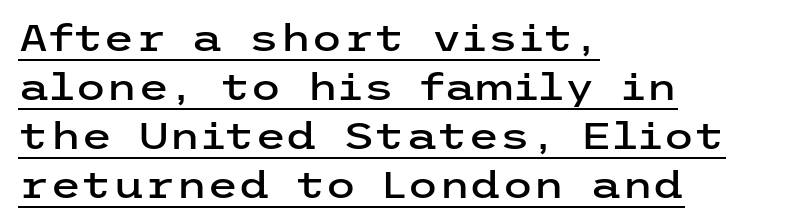
{"serif": "no", "italic": "no", "width": "wide", "stroke_contrast": "low", "x_height": "medium", "underline": "yes", "align": "left", "line_spacing": "normal", "line_spacing_ratio": 1.36, "letter_spacing": "normal", "letter_spacing_em": 0.0, "glyph_px": 36}
